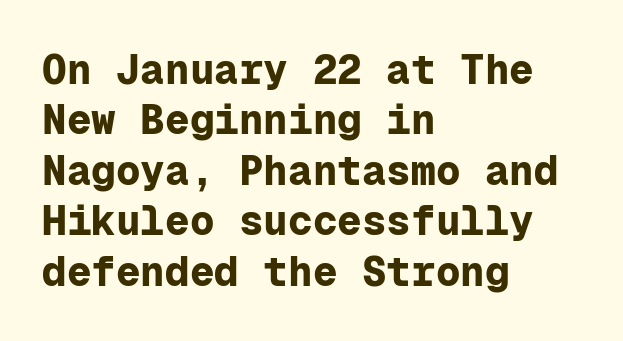
The image shows 41 px bold sans-serif type, upright, monospaced; set left-aligned, line spacing 1.23x, normal letter spacing, not underlined; low stroke contrast and a medium x-height.
